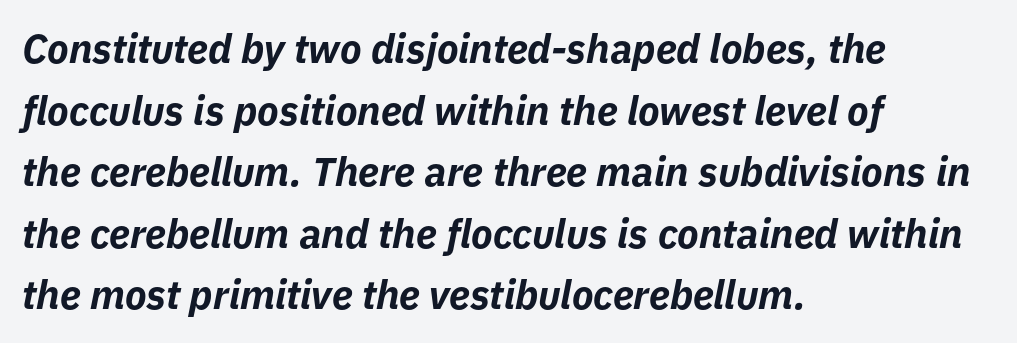
Q: Is the text bold? A: Yes.
Q: Is the text italic (slanted)? A: Yes, it leans right by about 11 degrees.
Q: Is the text underlined? A: No.
Q: How is the paragraph aligned? A: Left-aligned.
Q: Is the spacing between letters normal or unusually wide? A: Normal.
Q: Is the spacing between lines tight, normal or loose? A: Normal.
Q: Width (condensed, normal, or wide)? A: Normal.
Q: Stroke contrast? A: Low.
Q: x-height? A: Medium.
Q: Monospaced? A: No.
